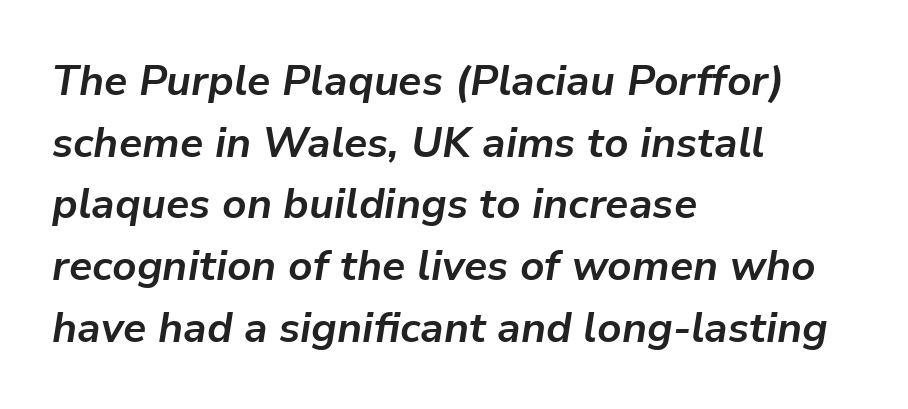
The image shows 42 px bold type, italic (leaning right); set left-aligned, normal line spacing (1.47x), normal letter spacing, not underlined; low stroke contrast and a medium x-height.
